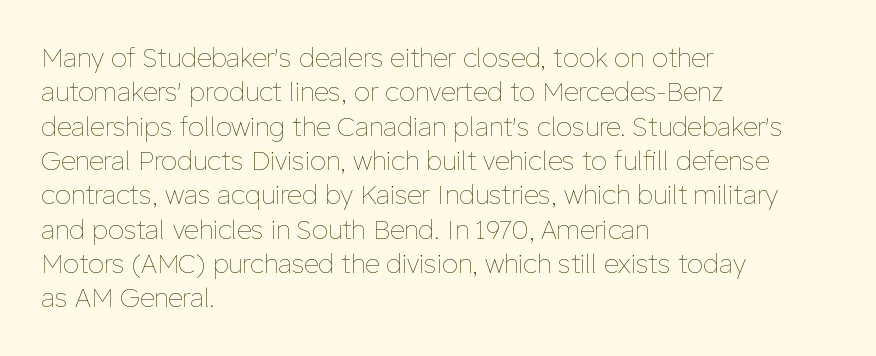
Leftover space on each line is placed entirely after the last word. Notice how the stems are strictly vertical — no italics here. The rendering uses a moderate line-height, typical for paragraphs. Underlining? Definitely not there. A light-to-regular cut is what we see here.
